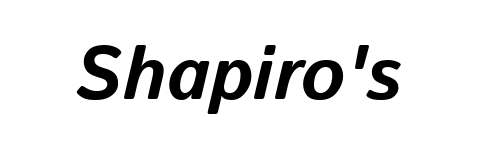
{"italic": "yes", "lean": "right", "slant_degrees": 13, "bold": "yes", "weight": "bold", "width": "normal", "stroke_contrast": "low", "x_height": "medium", "monospaced": "no", "underline": "no", "letter_spacing": "normal", "letter_spacing_em": 0.0, "glyph_px": 75}
